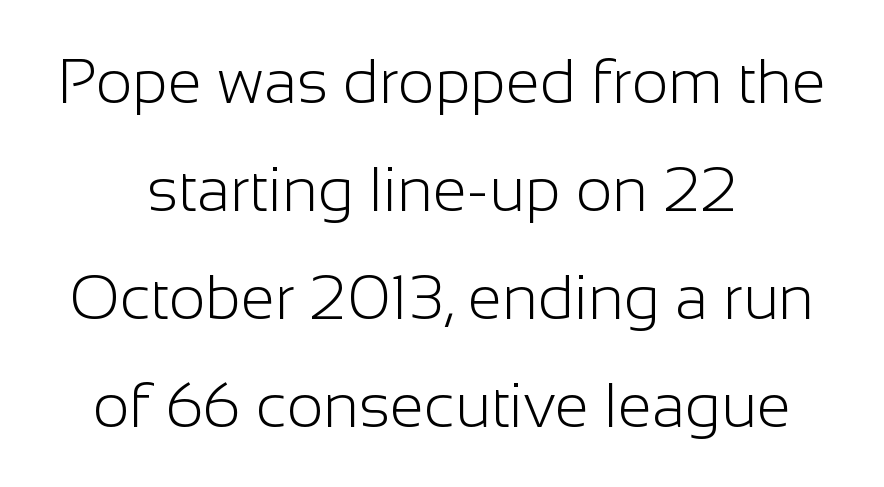
{"serif": "no", "italic": "no", "bold": "no", "weight": "light", "width": "normal", "stroke_contrast": "low", "x_height": "medium", "monospaced": "no", "underline": "no", "align": "center", "line_spacing_ratio": 1.74, "letter_spacing": "normal", "letter_spacing_em": 0.0, "glyph_px": 62}
